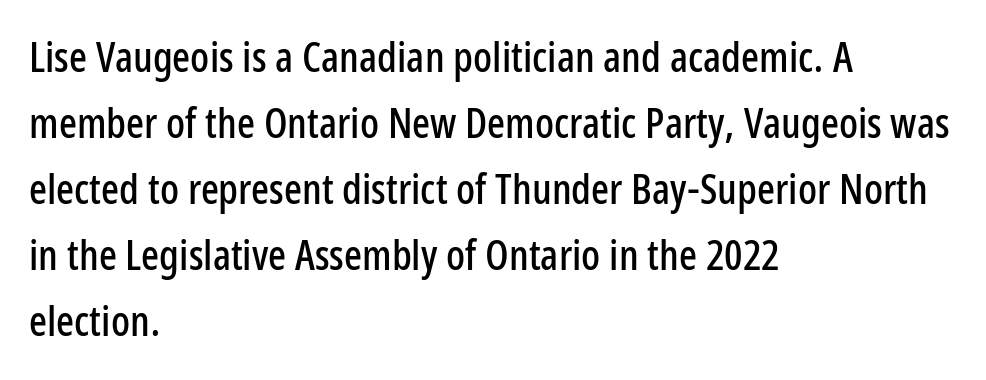
Q: Is the text italic (slanted)? A: No, it is upright.
Q: Is the typeface a serif or a sans-serif typeface? A: Sans-serif.
Q: Is the text underlined? A: No.
Q: How is the paragraph aligned? A: Left-aligned.
Q: Is the spacing between letters normal or unusually wide? A: Normal.
Q: Is the spacing between lines tight, normal or loose? A: Normal.
Q: Width (condensed, normal, or wide)? A: Condensed.
Q: Stroke contrast? A: Low.
Q: x-height? A: Medium.
Q: Monospaced? A: No.
